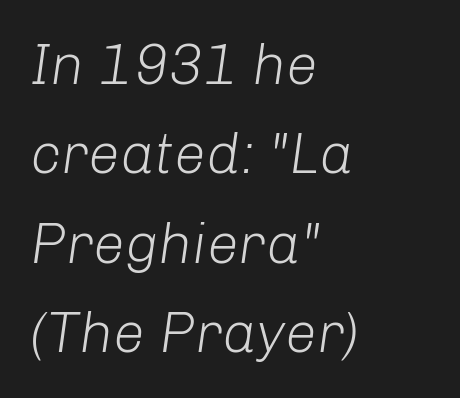
The image shows 57 px light type, italic (leaning right); set left-aligned, normal line spacing (1.57x), normal letter spacing, not underlined; low stroke contrast and a medium x-height.
